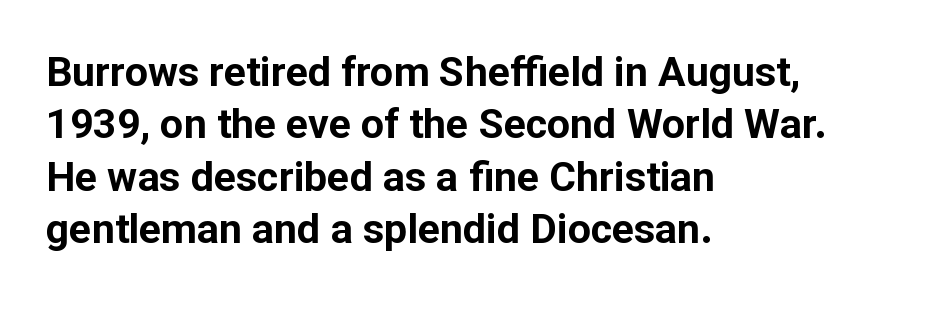
{"serif": "no", "italic": "no", "bold": "yes", "weight": "bold", "width": "normal", "stroke_contrast": "low", "x_height": "medium", "monospaced": "no", "underline": "no", "align": "left", "line_spacing": "normal", "line_spacing_ratio": 1.28, "letter_spacing": "normal", "letter_spacing_em": 0.0, "glyph_px": 41}
